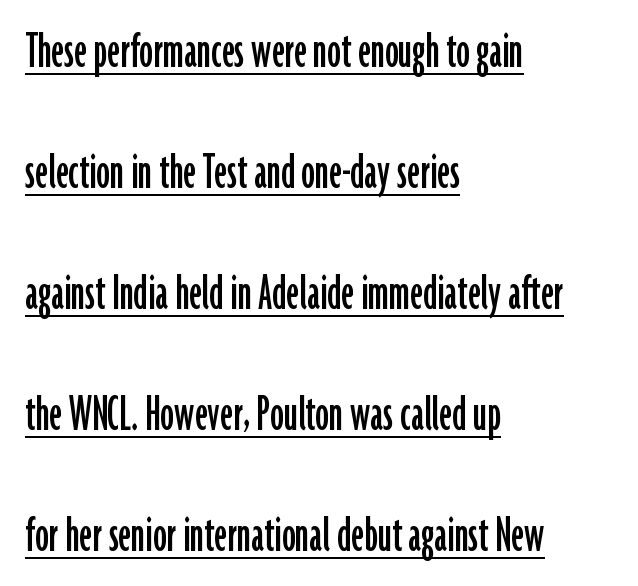
{"serif": "no", "italic": "no", "width": "condensed", "stroke_contrast": "low", "x_height": "medium", "monospaced": "no", "underline": "yes", "align": "left", "line_spacing": "loose", "line_spacing_ratio": 2.2, "letter_spacing": "normal", "letter_spacing_em": 0.0, "glyph_px": 55}
